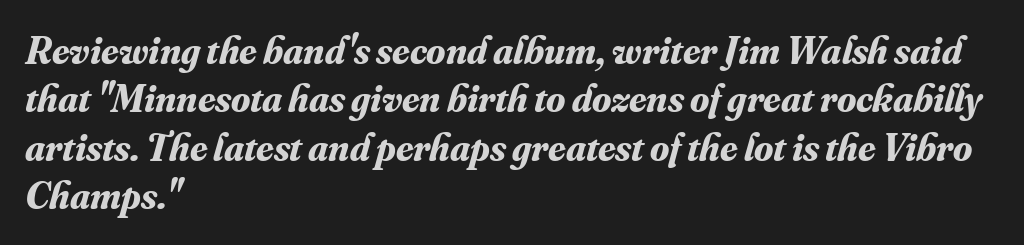
Q: Is the text bold? A: Yes.
Q: Is the text italic (slanted)? A: Yes, it leans right by about 16 degrees.
Q: Is the typeface a serif or a sans-serif typeface? A: Serif.
Q: Is the text underlined? A: No.
Q: How is the paragraph aligned? A: Left-aligned.
Q: Is the spacing between letters normal or unusually wide? A: Normal.
Q: Width (condensed, normal, or wide)? A: Normal.
Q: Stroke contrast? A: Medium.
Q: x-height? A: Small.
Q: Monospaced? A: No.
